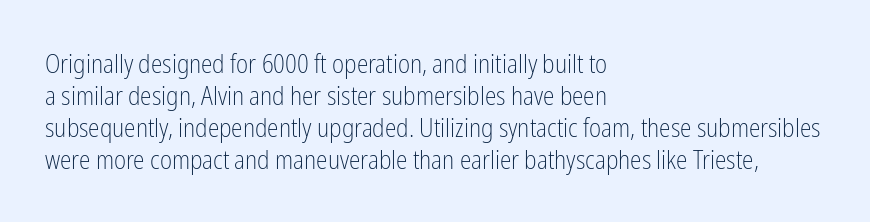
{"italic": "no", "bold": "no", "underline": "no", "align": "left", "line_spacing_ratio": 1.23, "letter_spacing": "normal", "letter_spacing_em": 0.0, "glyph_px": 26}
